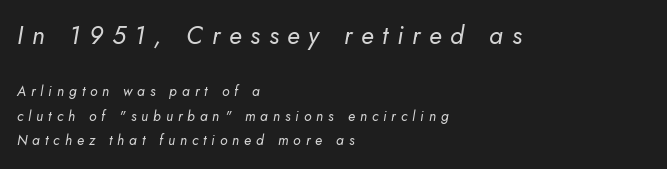
Q: Is the text bold? A: No.
Q: Is the text italic (slanted)? A: Yes, it leans right by about 5 degrees.
Q: Is the text underlined? A: No.
Q: How is the paragraph aligned? A: Left-aligned.
Q: Is the spacing between letters normal or unusually wide? A: Unusually wide.
Q: Which block of text is set in a larger size, the first (top) or the second (bottom)? A: The first (top) one.
